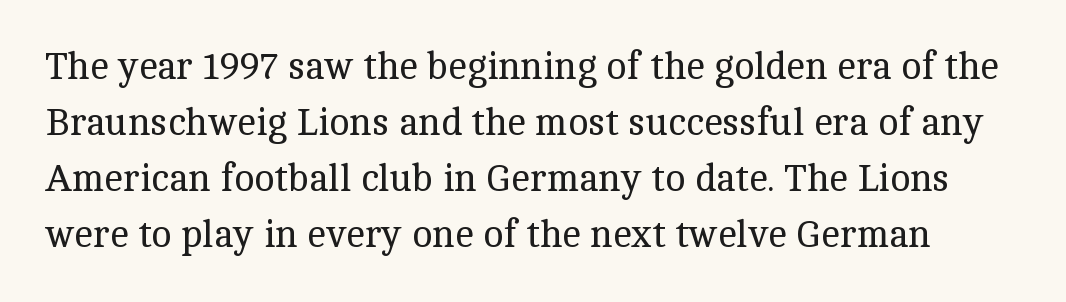
The image shows 38 px regular-weight serif type, upright; set normal line spacing (1.47x), normal letter spacing, not underlined; a medium x-height.
